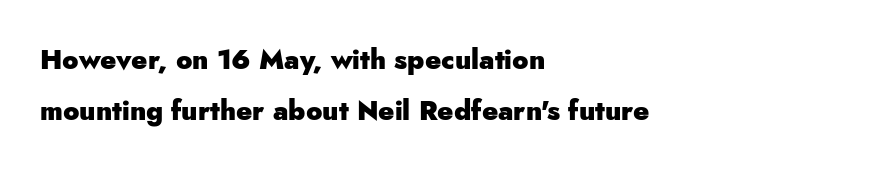
{"italic": "no", "bold": "yes", "underline": "no", "align": "left", "line_spacing_ratio": 1.88, "letter_spacing": "normal", "letter_spacing_em": 0.0, "glyph_px": 27}
